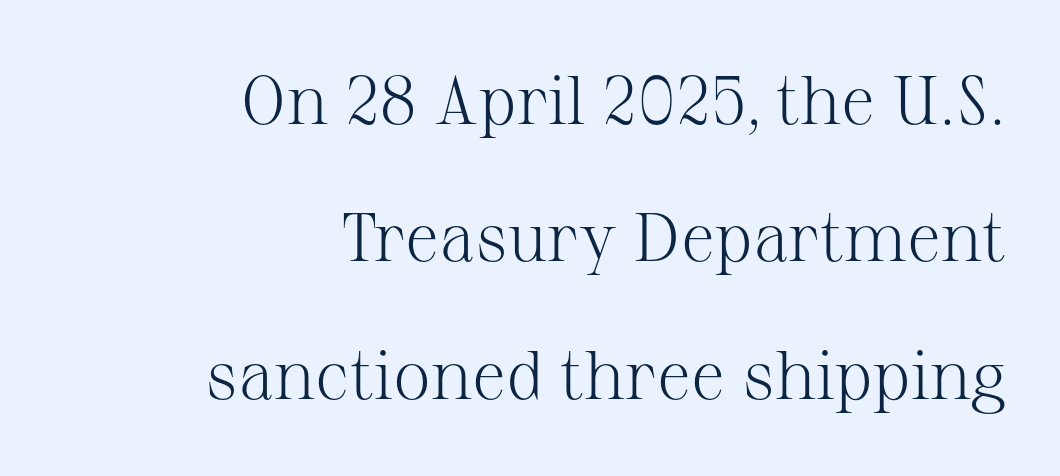
{"serif": "yes", "italic": "no", "bold": "no", "weight": "light", "width": "normal", "stroke_contrast": "medium", "x_height": "medium", "monospaced": "no", "underline": "no", "align": "right", "line_spacing": "loose", "line_spacing_ratio": 2.02, "letter_spacing": "normal", "letter_spacing_em": 0.0, "glyph_px": 68}
